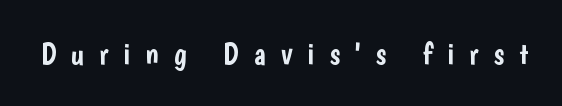
The passage shown is typed in a proportional face where columns would drift. No word sits above an underline. Grotesque or geometric, the face here clearly has no serifs. The specimen reads as upright at a glance. The letterforms stand isolated, each surrounded by extra space.
